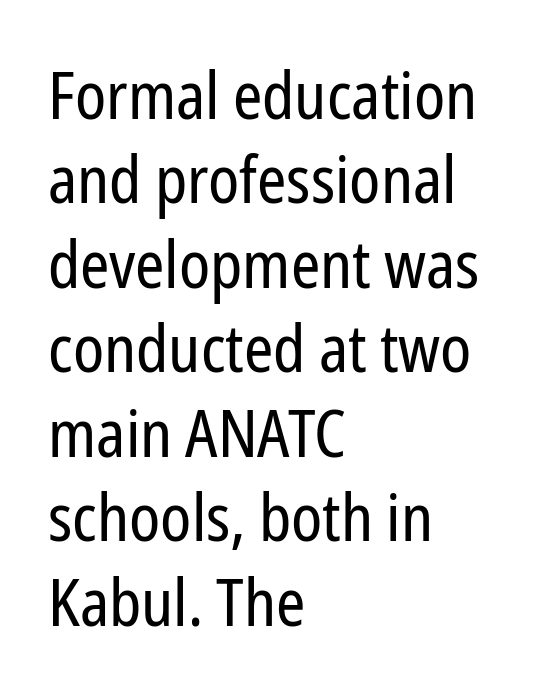
The strokes are not fattened; the text isn't bold. Letterform terminals end flat and unadorned throughout the passage. Looks like regular typesetting: each glyph gets only the width it needs. Look at the tracking — it's just the regular setting, nothing added. Unmarked baselines from the first word to the last. The passage is arranged the way most books set body copy — flush left.
